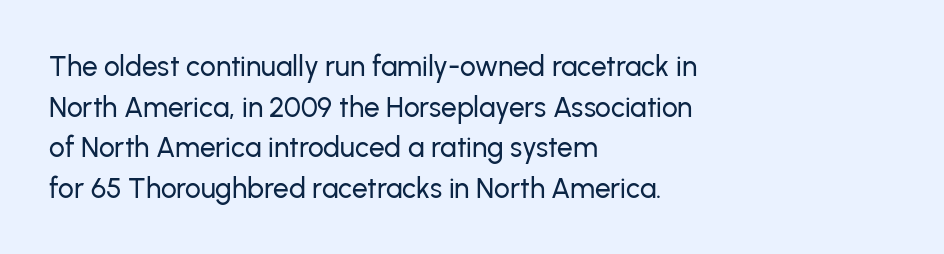
{"serif": "no", "italic": "no", "width": "normal", "stroke_contrast": "low", "x_height": "medium", "monospaced": "no", "underline": "no", "align": "left", "line_spacing": "normal", "line_spacing_ratio": 1.45, "letter_spacing": "normal", "letter_spacing_em": 0.0, "glyph_px": 28}
